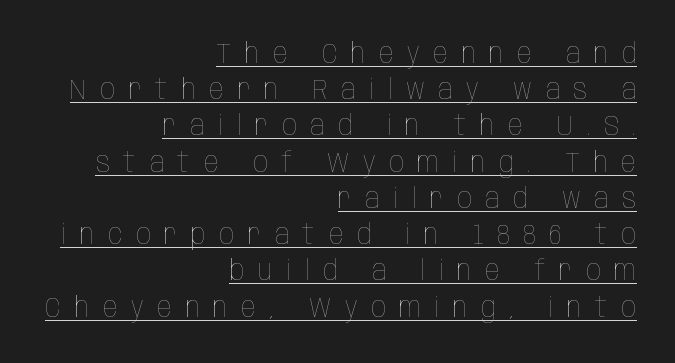
The image shows 29 px thin, condensed type, upright; set right-aligned, normal line spacing (1.25x), unusually wide letter spacing (+0.47 em), underlined; low stroke contrast and a large x-height.
